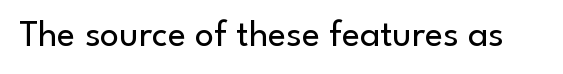
The image shows 38 px regular-weight sans-serif type, upright; set normal letter spacing, not underlined; low stroke contrast and a small x-height.
